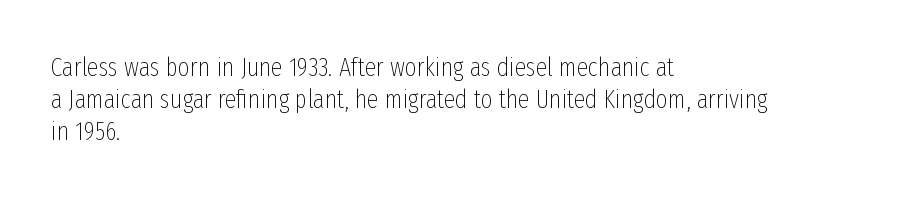
The image shows 26 px text type, upright; set left-aligned, line spacing 1.23x, normal letter spacing, not underlined.
